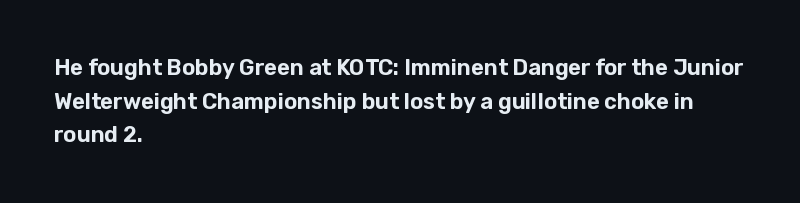
{"italic": "no", "underline": "no", "align": "left", "line_spacing": "normal", "line_spacing_ratio": 1.53, "letter_spacing": "normal", "letter_spacing_em": 0.0, "glyph_px": 22}
